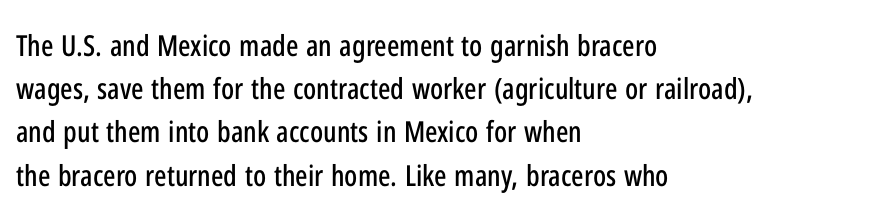
Line starts are locked; line ends wander. Type without underlining. The letters stand upright; this is a roman face. In terms of letterform style, serifs are entirely absent.
